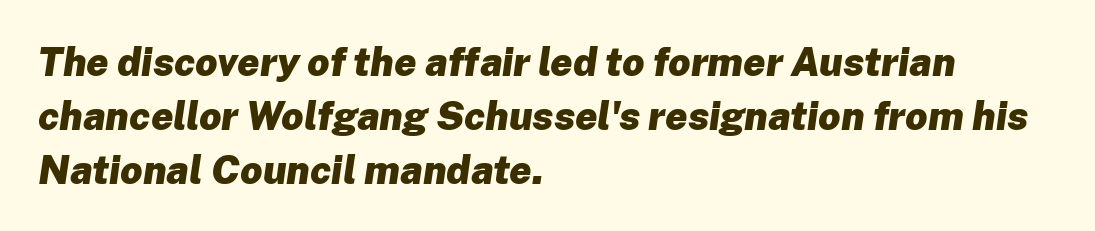
Q: Is the text bold? A: Yes.
Q: Is the text italic (slanted)? A: Yes, it leans right by about 8 degrees.
Q: Is the text underlined? A: No.
Q: How is the paragraph aligned? A: Left-aligned.
Q: Is the spacing between letters normal or unusually wide? A: Normal.
Q: Is the spacing between lines tight, normal or loose? A: Normal.
Q: Width (condensed, normal, or wide)? A: Normal.
Q: Stroke contrast? A: Low.
Q: x-height? A: Medium.
Q: Monospaced? A: No.
